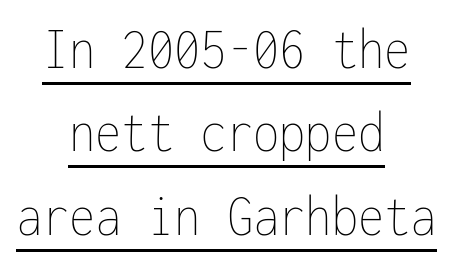
The line texture is even and compact thanks to regular tracking. Does the copy run flush right? No — it is centered line by line. You could count columns in this text — the font is strictly monospaced. The passage shown stacks its lines at a standard gap. Weight: regular or lighter. These lines were composed using upright roman letters.
